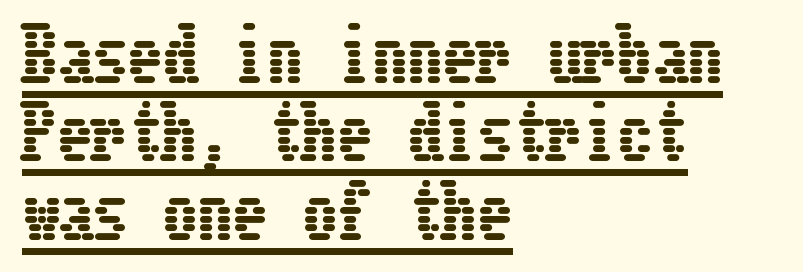
The image shows 70 px condensed type, upright; set left-aligned, tight line spacing (1.12x), normal letter spacing, underlined; low stroke contrast and a medium x-height.
